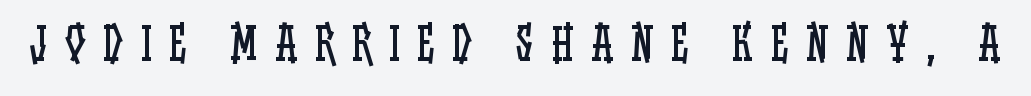
The image shows 45 px regular-weight, condensed type, upright; set unusually wide letter spacing (+0.39 em), not underlined; low stroke contrast and a large x-height.
